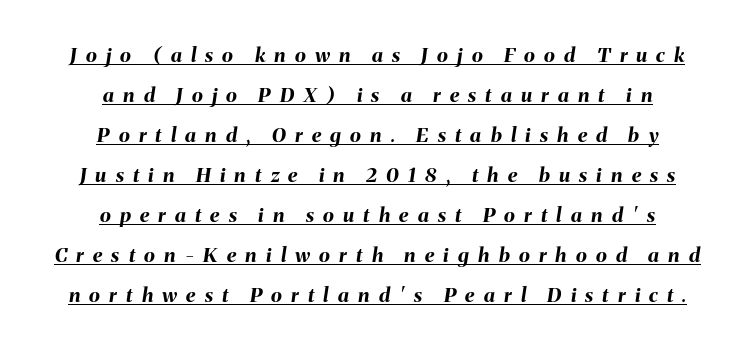
{"italic": "yes", "lean": "right", "slant_degrees": 8, "bold": "yes", "underline": "yes", "align": "center", "line_spacing": "loose", "line_spacing_ratio": 2.0, "letter_spacing": "wide", "letter_spacing_em": 0.46, "glyph_px": 20}
